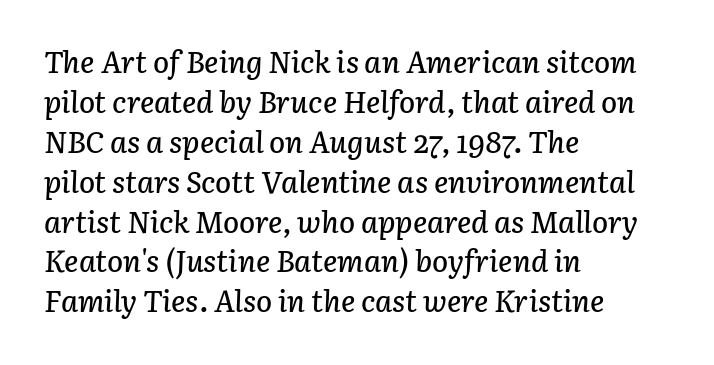
The image shows 30 px text type, italic (leaning right); set left-aligned, normal line spacing (1.33x), normal letter spacing, not underlined; low stroke contrast and a medium x-height.
